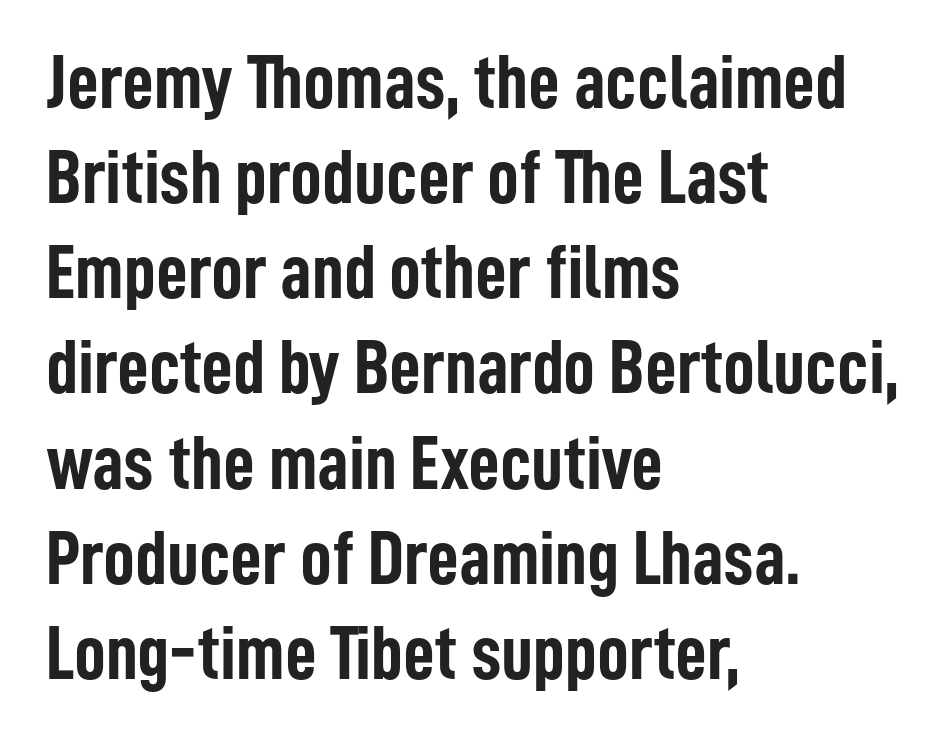
The image shows 78 px semibold, condensed sans-serif type, upright; set left-aligned, line spacing 1.22x, normal letter spacing, not underlined; low stroke contrast and a medium x-height.
